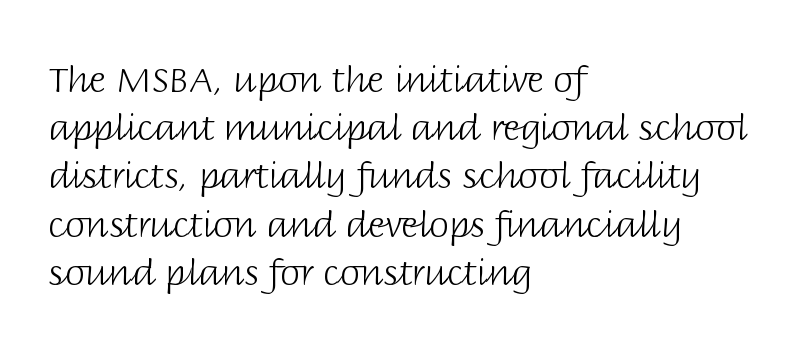
{"serif": "no", "italic": "no", "bold": "no", "weight": "light", "width": "normal", "stroke_contrast": "low", "x_height": "large", "monospaced": "no", "underline": "no", "align": "left", "line_spacing": "normal", "line_spacing_ratio": 1.34, "letter_spacing": "normal", "letter_spacing_em": 0.0, "glyph_px": 36}
